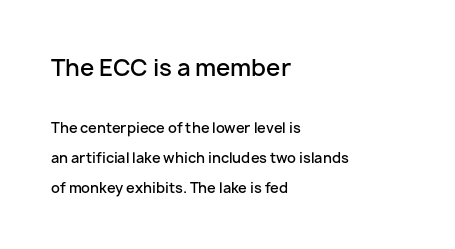
The image shows 23 px text type, upright; set left-aligned, loose line spacing (2.12x), normal letter spacing, not underlined; the first (top) block is 1.64x larger.
